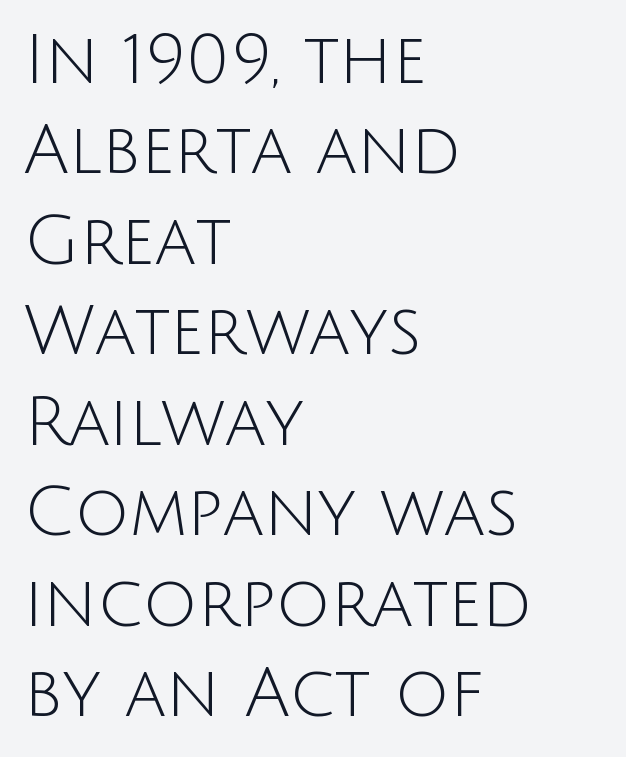
The font's upright variant was chosen for this text. Words float on clear page, feet unadorned. How are the letters spaced? Ordinarily, with no added tracking. Is the stroke heavy? The answer is a plain regular-or-lighter.
